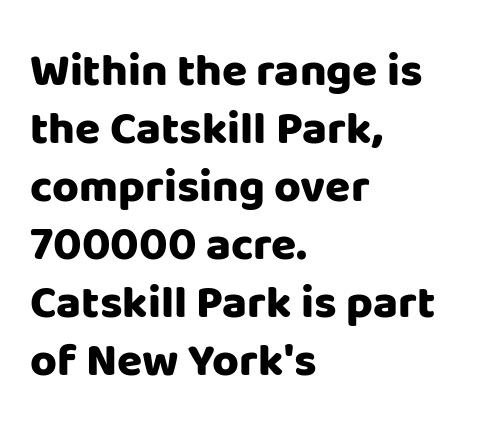
The face used here is proportionally spaced, like ordinary book or web type. The leading is moderate, giving the passage an even texture. The rendering uses a bold face; every stroke is thick and dark. Serif or sans? Sans — the stroke terminals are bare. Ordinary non-slanted type is in use.
